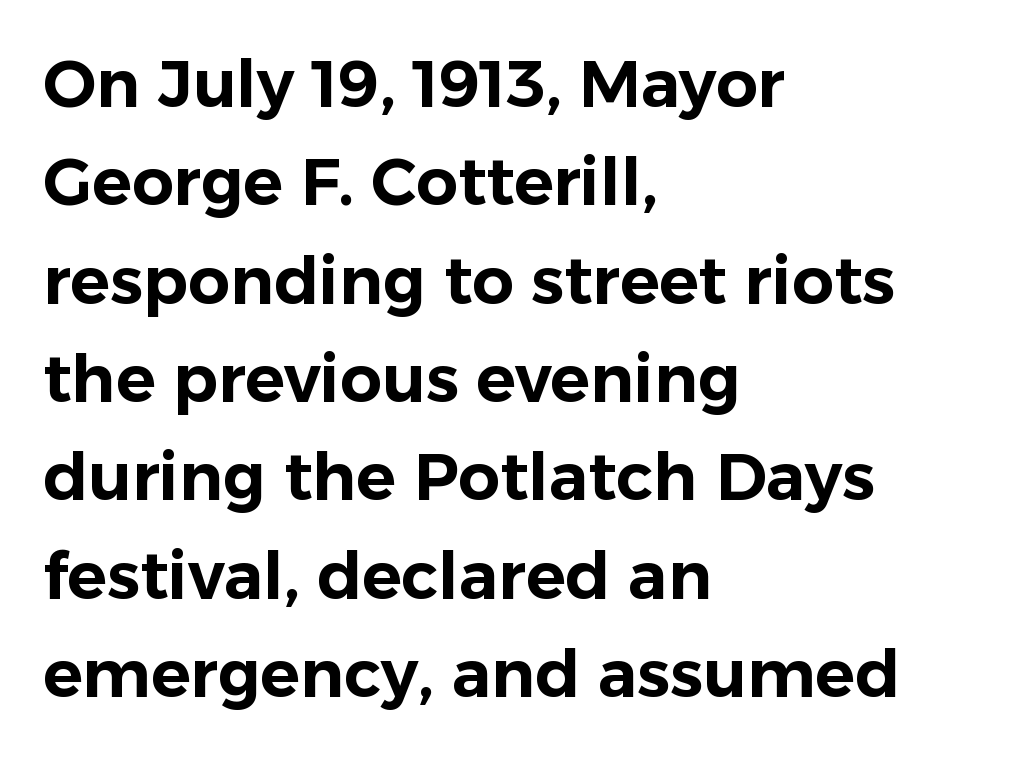
The image shows 66 px sans-serif type, upright; set left-aligned, normal line spacing (1.49x), normal letter spacing, not underlined; low stroke contrast and a medium x-height.
